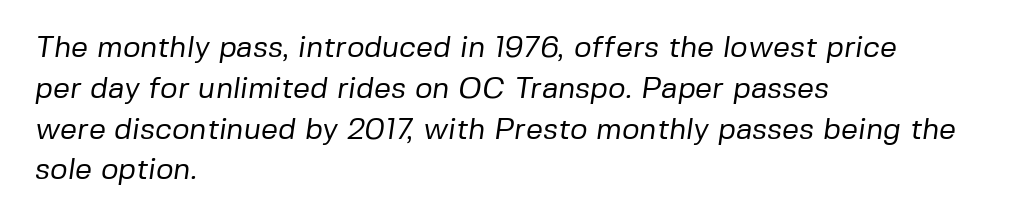
Q: Is the text bold? A: No.
Q: Is the typeface a serif or a sans-serif typeface? A: Sans-serif.
Q: Is the text underlined? A: No.
Q: How is the paragraph aligned? A: Left-aligned.
Q: Is the spacing between letters normal or unusually wide? A: Normal.
Q: Is the spacing between lines tight, normal or loose? A: Normal.
Q: Width (condensed, normal, or wide)? A: Normal.
Q: Stroke contrast? A: Low.
Q: x-height? A: Medium.
Q: Monospaced? A: No.
